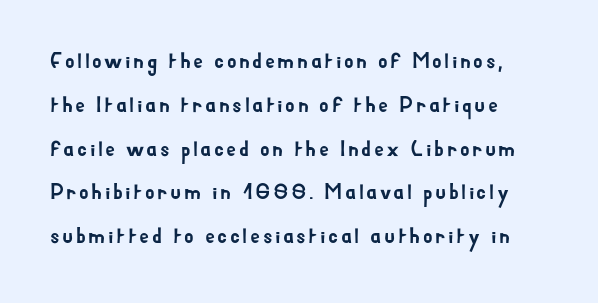
Q: Is the text italic (slanted)? A: No, it is upright.
Q: Is the text underlined? A: No.
Q: How is the paragraph aligned? A: Left-aligned.
Q: Is the spacing between lines tight, normal or loose? A: Loose.
